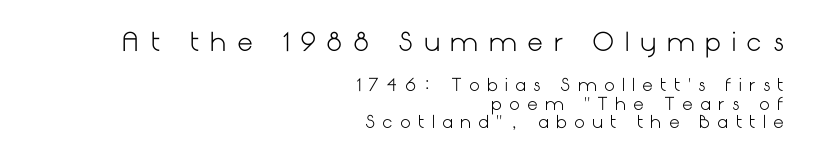
The image shows 25 px text type, upright; set right-aligned, tight line spacing (1.09x), unusually wide letter spacing (+0.42 em), not underlined; the first (top) block is 1.47x larger.
